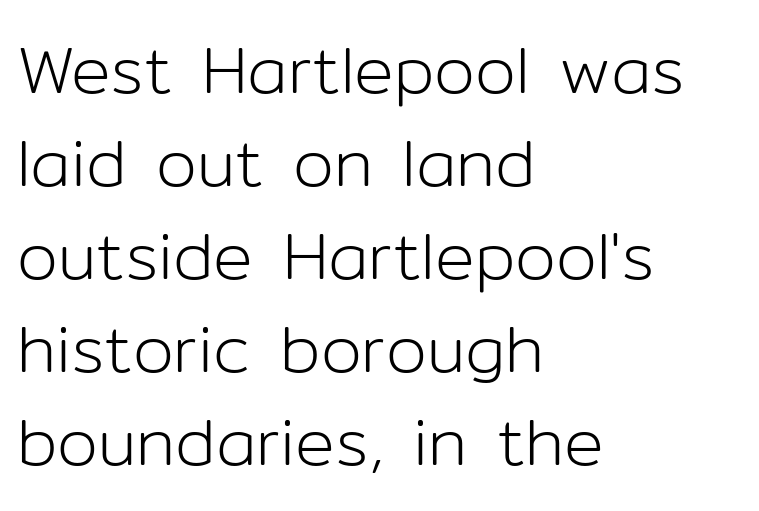
Q: Is the text bold? A: No.
Q: Is the text italic (slanted)? A: No, it is upright.
Q: Is the typeface a serif or a sans-serif typeface? A: Sans-serif.
Q: Is the text underlined? A: No.
Q: How is the paragraph aligned? A: Left-aligned.
Q: Is the spacing between letters normal or unusually wide? A: Normal.
Q: Is the spacing between lines tight, normal or loose? A: Normal.
Q: Width (condensed, normal, or wide)? A: Normal.
Q: Stroke contrast? A: Low.
Q: x-height? A: Medium.
Q: Monospaced? A: No.
